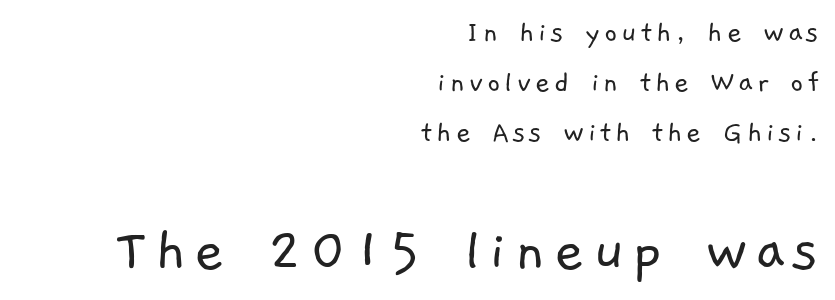
{"serif": "no", "bold": "no", "weight": "light", "width": "normal", "stroke_contrast": "low", "x_height": "medium", "monospaced": "no", "underline": "no", "align": "right", "line_spacing": "normal", "line_spacing_ratio": 1.56, "larger_block": "second", "size_ratio": 2.03, "glyph_px": 65}
